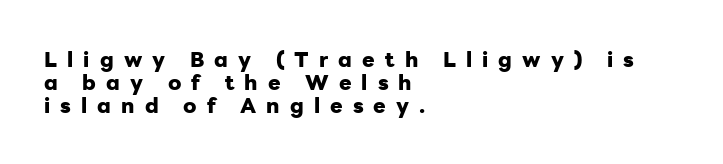
In CSS terms this would be text-align: left. Emphasis by weight is at full strength: bold. The font's upright variant was chosen for this text. Anything drawn beneath the words? Only blank space. Rows of type sit shoulder to shoulder in the vertical direction.
